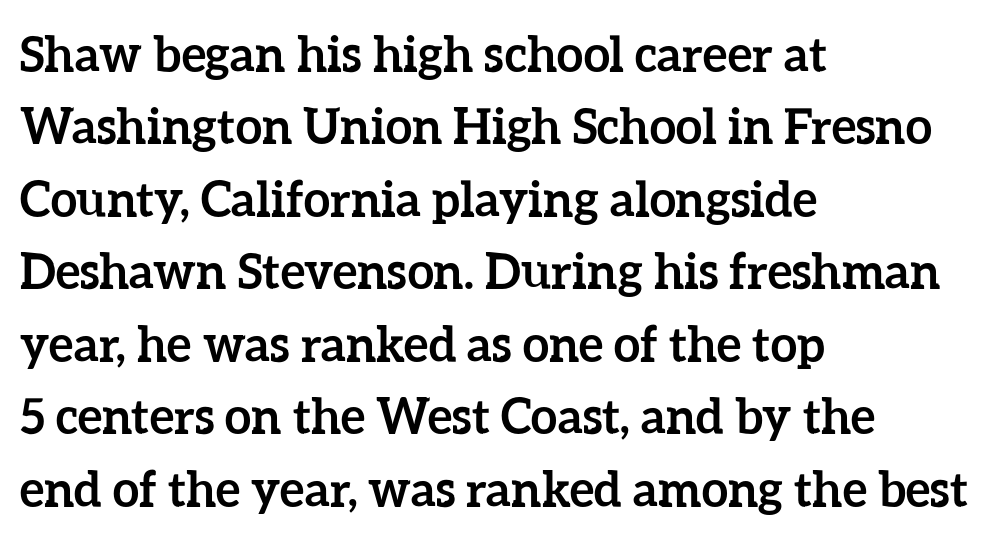
The image shows 48 px semibold type, upright; set left-aligned, normal line spacing (1.51x), normal letter spacing, not underlined; low stroke contrast and a medium x-height.
